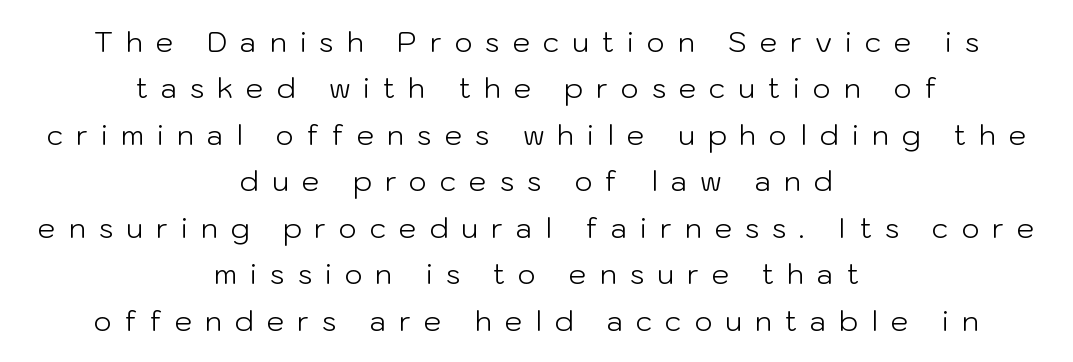
The image shows 28 px light sans-serif type, upright; set centered, normal line spacing (1.66x), unusually wide letter spacing (+0.46 em), not underlined; low stroke contrast and a medium x-height.
